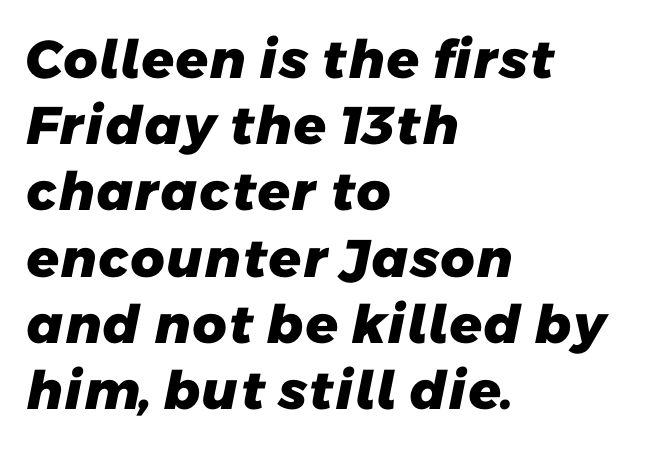
How would I describe the line gaps? Plain and ordinary. The rag falls on the right side of this text block. Is this a sans? Yes — the strokes have no serifs. These words are printed bold, with thick strokes throughout. Characters follow at the spacing the type designer built in. The rendering uses natural spacing where letterforms have individual widths.
